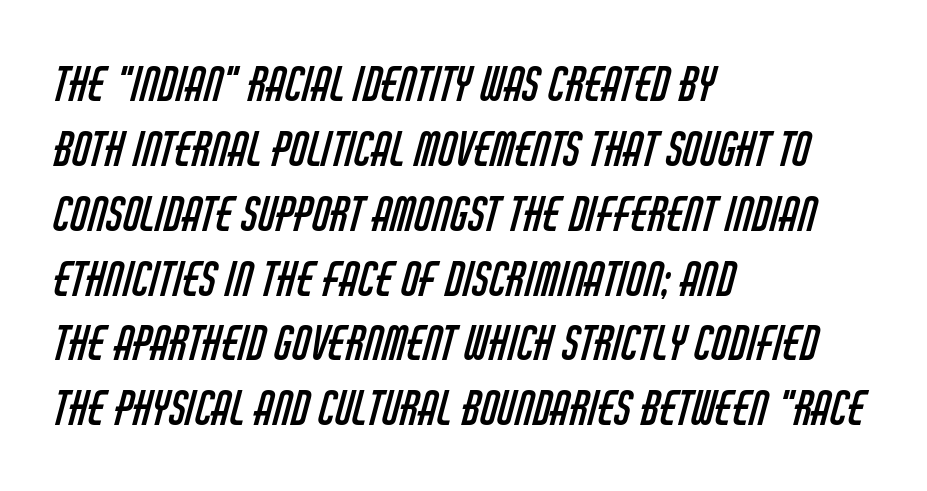
Vertically, the passage feels balanced, rows spaced as you'd expect. Nobody drew a line under any word here. The face used here is proportionally spaced, like ordinary book or web type. The lines in this sample share a left origin and differ only in where they stop. Bold? No — there's no thickening of the strokes. What kind of face is this? One without serifs — a sans.
